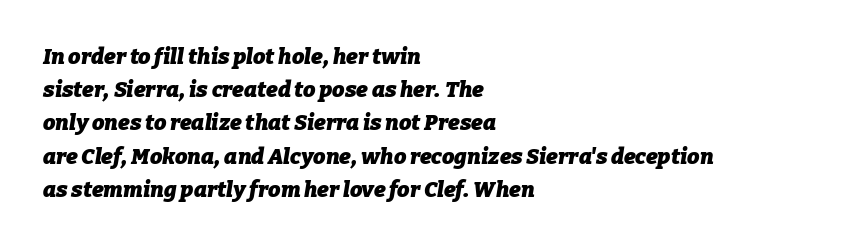
Each word holds together tightly as a unit, with standard inter-letter gaps. Is the type slanted? Yes — the strokes lean at a clear angle. A classic flush-left, rag-right setting is used for this passage. The designer left line spacing at the default. Underlining? Definitely not there. How heavy is the stroke? Heavy — this is a bold.
